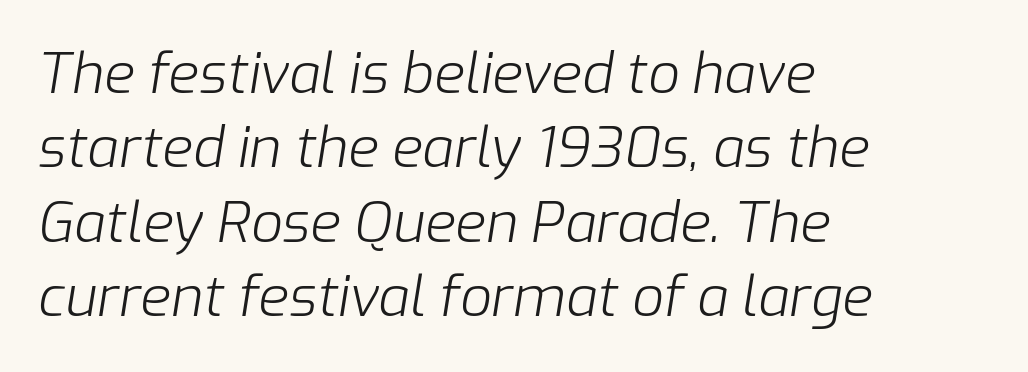
Descenders are the only things crossing below the line. Compared with typical paragraphs, the rows here are spaced about the same. Line starts are locked; line ends wander. There's an unmistakable incline to the writing here.
